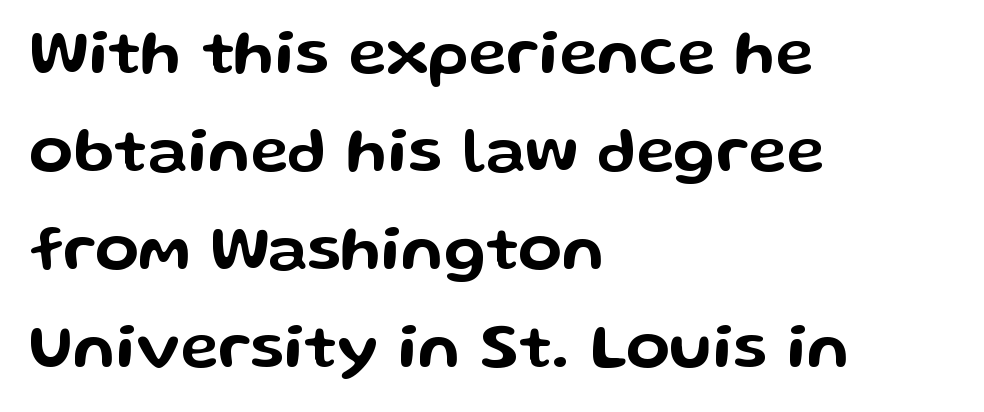
This is roman type, the default non-slanted kind. The compositor pushed each line to the left boundary. The designer left line spacing at the default. You could call the tracking neutral — neither tight nor loose. This sample has the flowing, uneven cadence of proportional lettering. Just letters on the line, the space beneath them empty.
